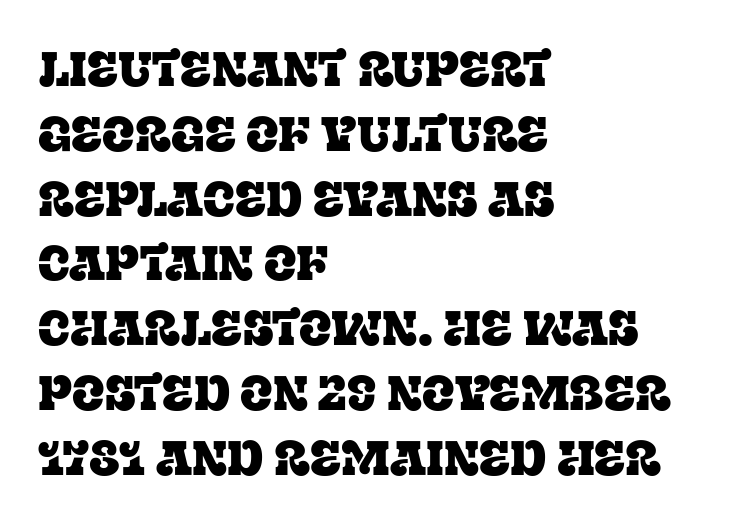
Words float on clear page, feet unadorned. The letters stand straight up with perfectly vertical stems. The font family rendered here belongs to the serif group. The ragged edge is on the right, which tells us the setting is flush left. Is this a fixed-width face? No — the glyphs have proportional, varying widths. Tracking here is standard; glyphs follow each other at the usual distance.
